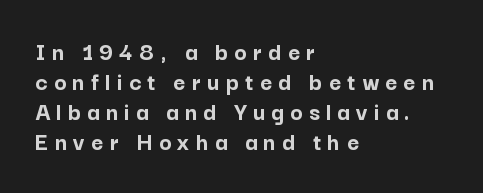
The image shows 26 px bold type, upright; set left-aligned, tight line spacing (1.15x), unusually wide letter spacing (+0.24 em), not underlined.
